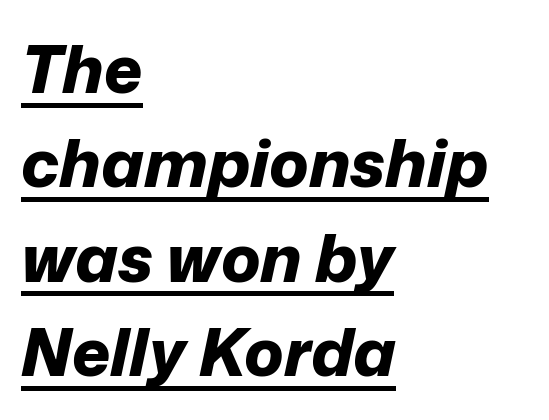
The image shows 66 px bold type, italic (leaning right); set left-aligned, normal line spacing (1.43x), normal letter spacing, underlined; low stroke contrast and a medium x-height.
